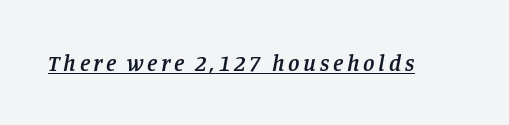
The image shows 23 px text type, italic (leaning right); set underlined.
